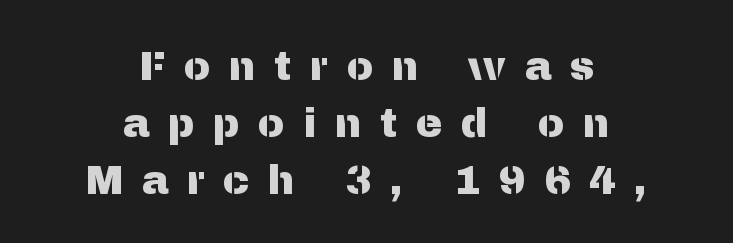
Q: Is the text italic (slanted)? A: No, it is upright.
Q: Is the typeface a serif or a sans-serif typeface? A: Sans-serif.
Q: Is the text underlined? A: No.
Q: How is the paragraph aligned? A: Centered.
Q: Is the spacing between letters normal or unusually wide? A: Unusually wide.
Q: Is the spacing between lines tight, normal or loose? A: Normal.
Q: Width (condensed, normal, or wide)? A: Normal.
Q: Stroke contrast? A: Medium.
Q: x-height? A: Medium.
Q: Monospaced? A: No.
